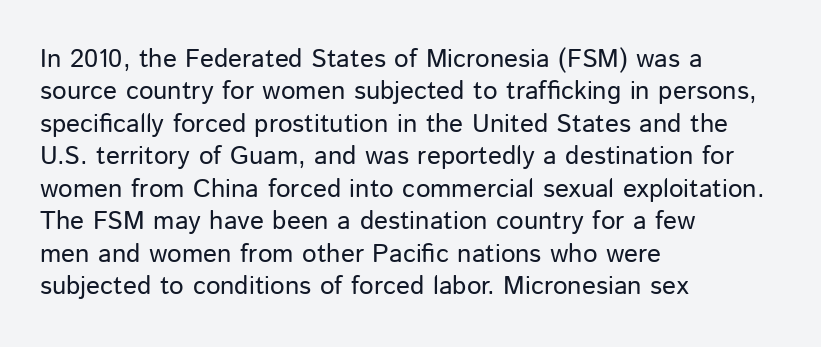
Q: Is the text bold? A: No.
Q: Is the text italic (slanted)? A: No, it is upright.
Q: Is the text underlined? A: No.
Q: How is the paragraph aligned? A: Left-aligned.
Q: Is the spacing between letters normal or unusually wide? A: Normal.
Q: Is the spacing between lines tight, normal or loose? A: Normal.
